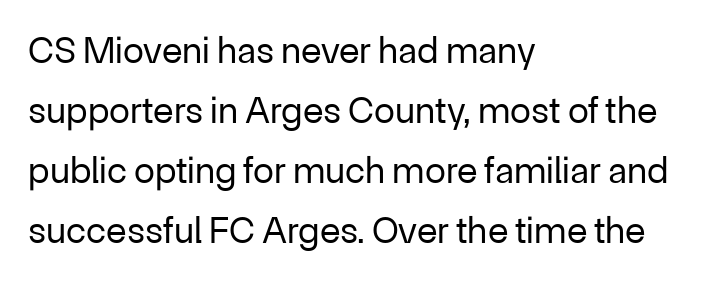
{"serif": "no", "italic": "no", "bold": "no", "weight": "regular", "width": "normal", "stroke_contrast": "low", "x_height": "medium", "monospaced": "no", "underline": "no", "align": "left", "line_spacing": "normal", "line_spacing_ratio": 1.58, "letter_spacing": "normal", "letter_spacing_em": 0.0, "glyph_px": 38}
